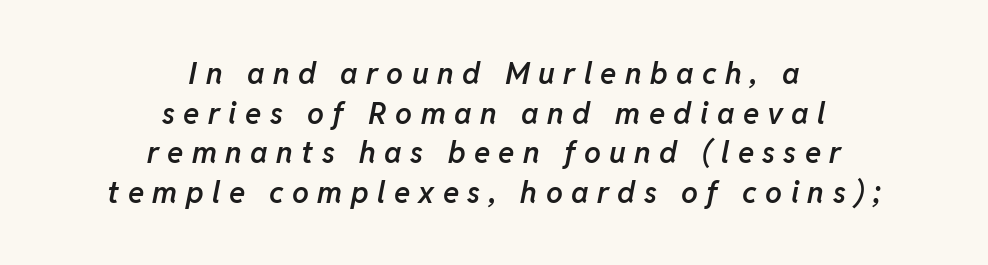
{"italic": "yes", "lean": "right", "slant_degrees": 11, "bold": "semi", "weight": "semibold", "width": "normal", "stroke_contrast": "low", "x_height": "medium", "monospaced": "no", "underline": "no", "align": "center", "line_spacing": "normal", "line_spacing_ratio": 1.32, "letter_spacing": "wide", "letter_spacing_em": 0.28, "glyph_px": 30}
